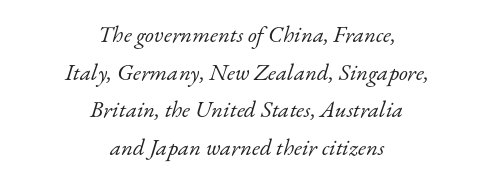
Yep, that's italic — everything's leaning. If you measured baseline to baseline, you'd find a middling distance. Centered paragraph, ragged on both sides. In terms of letterspacing, this is plain default setting. This is not heavy type; no bold has been used. Clear beneath every line of the passage.
